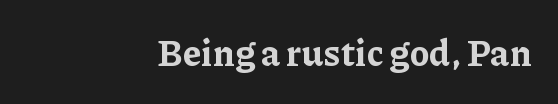
Q: Is the text bold? A: Yes.
Q: Is the text italic (slanted)? A: No, it is upright.
Q: Is the typeface a serif or a sans-serif typeface? A: Serif.
Q: Is the text underlined? A: No.
Q: How is the paragraph aligned? A: Right-aligned.
Q: Is the spacing between letters normal or unusually wide? A: Normal.
Q: Width (condensed, normal, or wide)? A: Normal.
Q: Stroke contrast? A: Low.
Q: x-height? A: Medium.
Q: Monospaced? A: No.
